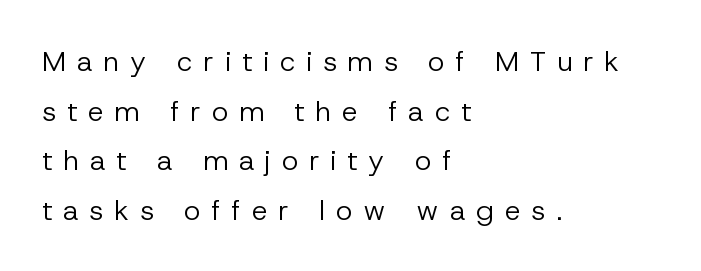
The face used here is rendered with a markedly widened letterfit. It's the straight-up-and-down kind of type. Nothing heavy about these letters — not bold at all. Font category for this specimen: sans-serif. The passage shown is typed in a proportional face where columns would drift. The lines in this sample share a left origin and differ only in where they stop.
